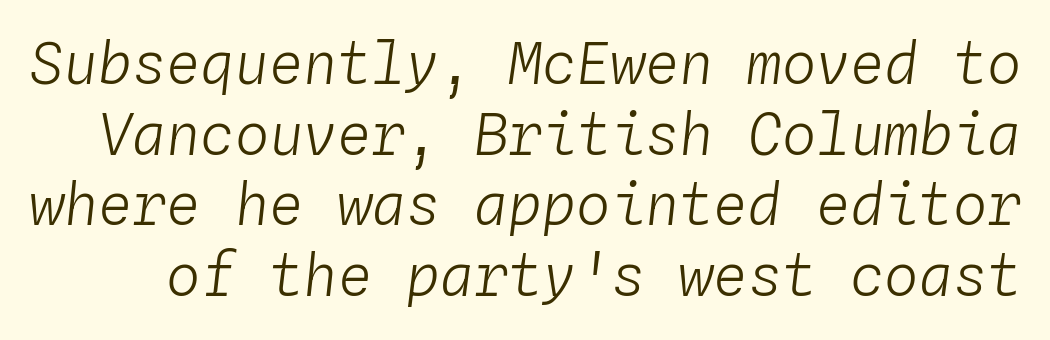
Q: Is the text bold? A: No.
Q: Is the text italic (slanted)? A: Yes, it leans right by about 4 degrees.
Q: Is the text underlined? A: No.
Q: Is the spacing between letters normal or unusually wide? A: Normal.
Q: Width (condensed, normal, or wide)? A: Normal.
Q: Stroke contrast? A: Low.
Q: x-height? A: Medium.
Q: Monospaced? A: Yes.
